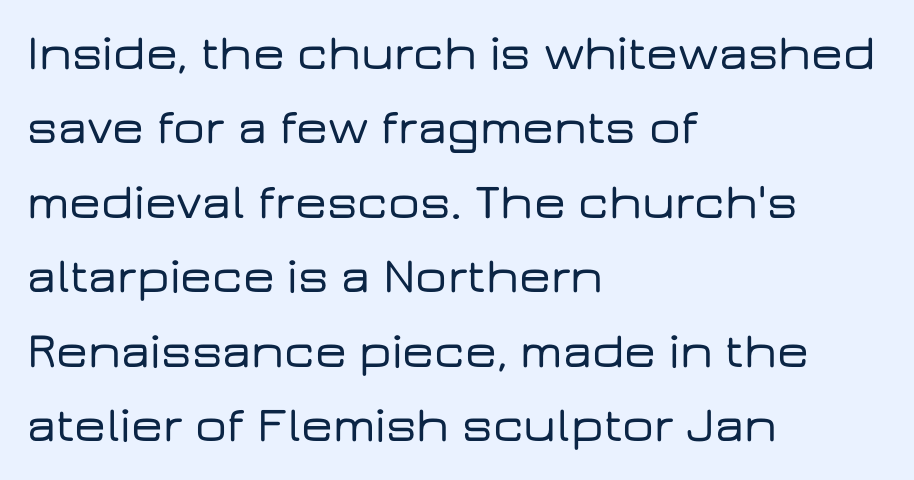
The image shows 50 px wide sans-serif type, upright; set left-aligned, normal line spacing (1.49x), normal letter spacing, not underlined; low stroke contrast and a medium x-height.
